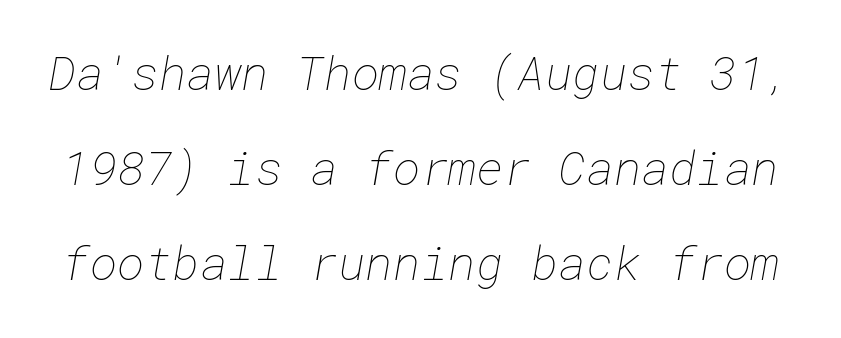
The image shows 47 px thin type; set loose line spacing (2.02x), normal letter spacing, not underlined; low stroke contrast and a medium x-height.
